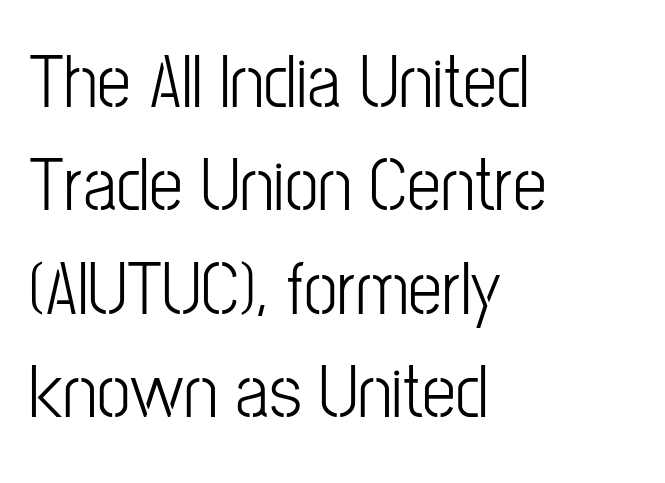
The image shows 76 px light, condensed sans-serif type, upright; set left-aligned, normal line spacing (1.36x), normal letter spacing, not underlined; low stroke contrast and a medium x-height.
